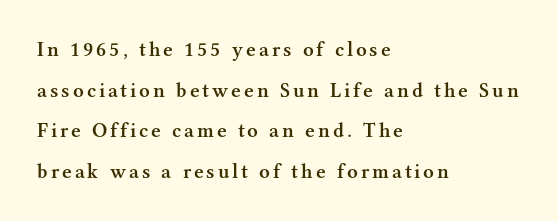
This rendering features lettering with no underline. The lettering holds an erect, upright posture throughout. The passage shown is semibold, sitting just below true bold. Vertical spacing — loose. Notice how the passage keeps a crisp vertical edge on the left only.
